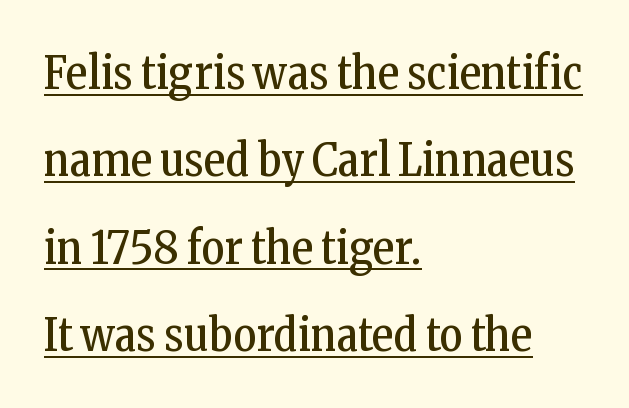
The image shows 45 px regular-weight, condensed serif type, upright; set left-aligned, loose line spacing (1.94x), normal letter spacing, underlined; low stroke contrast and a medium x-height.
